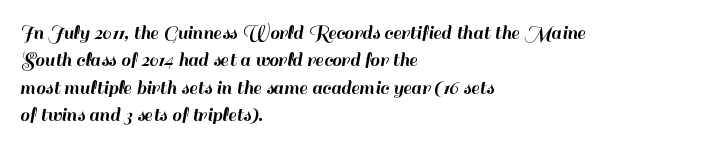
Q: Is the text italic (slanted)? A: Yes.
Q: Is the text underlined? A: No.
Q: How is the paragraph aligned? A: Left-aligned.
Q: Is the spacing between letters normal or unusually wide? A: Normal.
Q: Is the spacing between lines tight, normal or loose? A: Normal.
